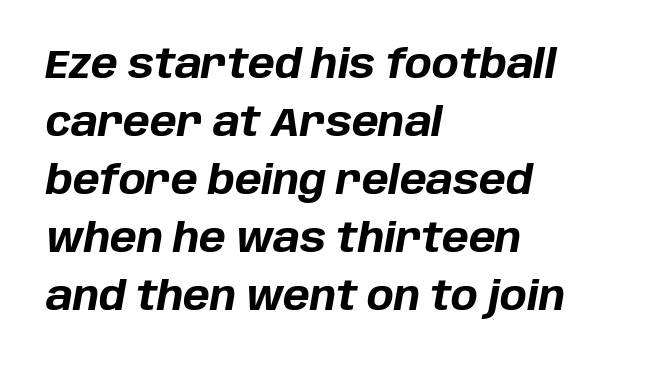
The rendering anchors every line to the left-hand side. Italic? Definitely — the glyphs are oblique. Do the characters align in a grid? No, the font is proportional. No word sits above an underline. Is the type bold? Yes — the strokes are clearly thick and heavy.
